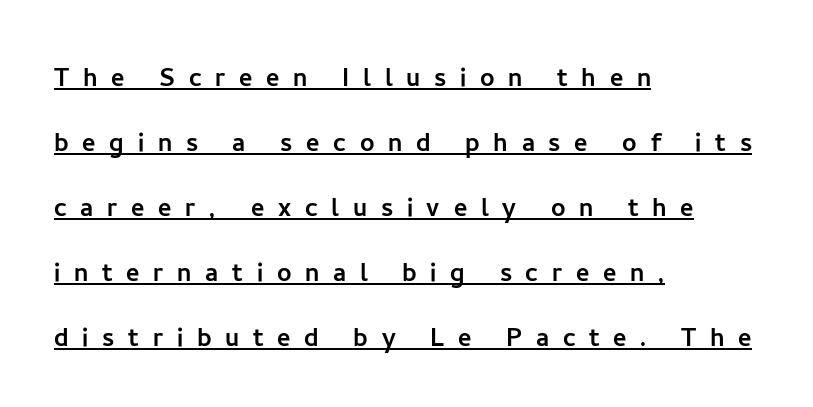
{"serif": "no", "italic": "no", "width": "normal", "stroke_contrast": "low", "x_height": "medium", "monospaced": "no", "underline": "yes", "align": "left", "line_spacing": "loose", "line_spacing_ratio": 2.03, "letter_spacing": "wide", "letter_spacing_em": 0.43, "glyph_px": 32}
